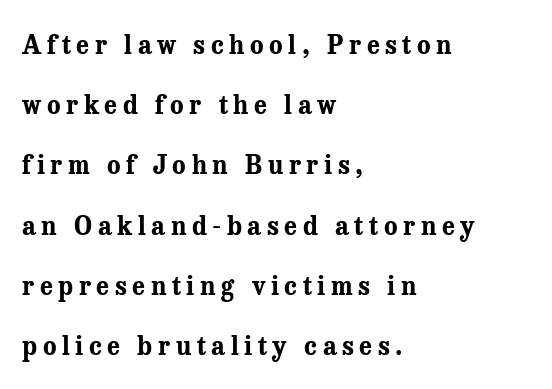
Q: Is the text bold? A: Yes.
Q: Is the text italic (slanted)? A: No, it is upright.
Q: Is the text underlined? A: No.
Q: How is the paragraph aligned? A: Left-aligned.
Q: Is the spacing between letters normal or unusually wide? A: Unusually wide.
Q: Is the spacing between lines tight, normal or loose? A: Loose.
